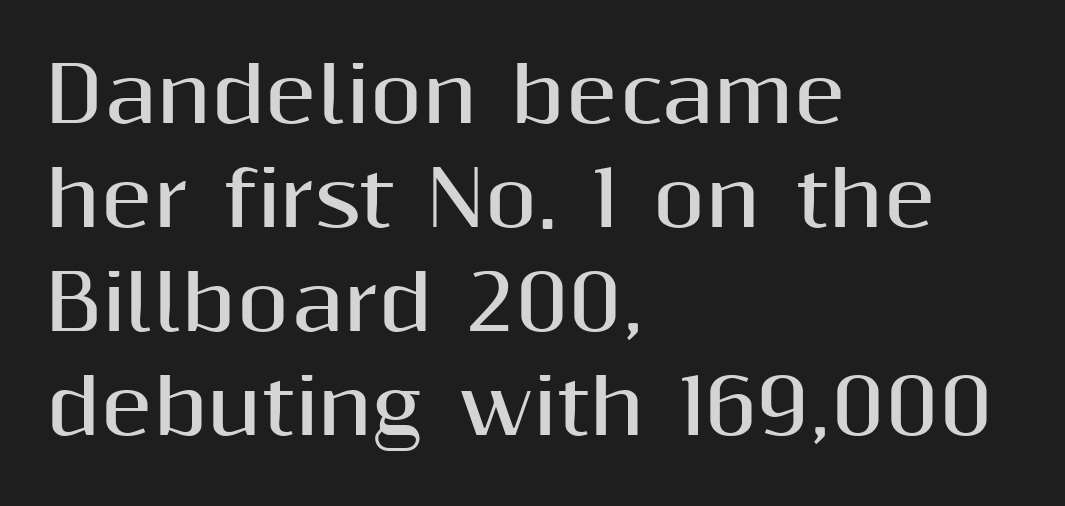
Posture: vertical. Does the weight exceed regular? Yes, all the way to bold. Default kerning and tracking; the words read as compact shapes. Where is the straight margin? On the left. Students, observe: this is what conventionally led text looks like. Has an underline been added? It has not.
